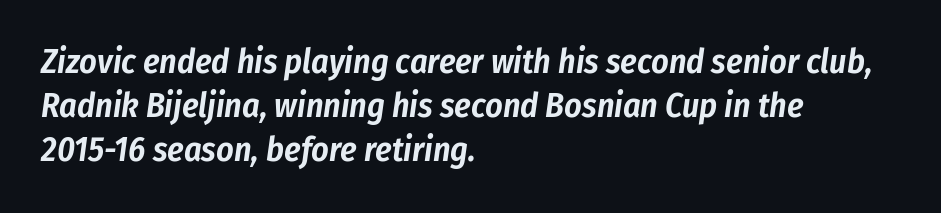
Q: Is the text italic (slanted)? A: Yes, it leans right by about 8 degrees.
Q: Is the text underlined? A: No.
Q: How is the paragraph aligned? A: Left-aligned.
Q: Is the spacing between letters normal or unusually wide? A: Normal.
Q: Is the spacing between lines tight, normal or loose? A: Normal.
Q: Width (condensed, normal, or wide)? A: Condensed.
Q: Stroke contrast? A: Low.
Q: x-height? A: Medium.
Q: Monospaced? A: No.
